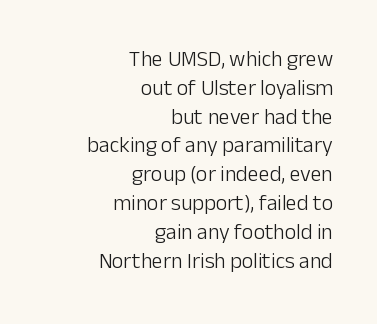
{"italic": "no", "bold": "no", "underline": "no", "align": "right", "line_spacing": "normal", "line_spacing_ratio": 1.31, "letter_spacing": "normal", "letter_spacing_em": 0.0, "glyph_px": 22}
